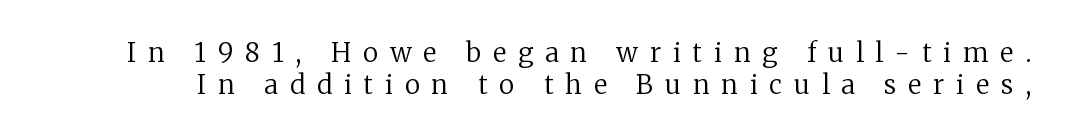
Q: Is the text bold? A: No.
Q: Is the text italic (slanted)? A: No, it is upright.
Q: Is the text underlined? A: No.
Q: Is the spacing between letters normal or unusually wide? A: Unusually wide.
